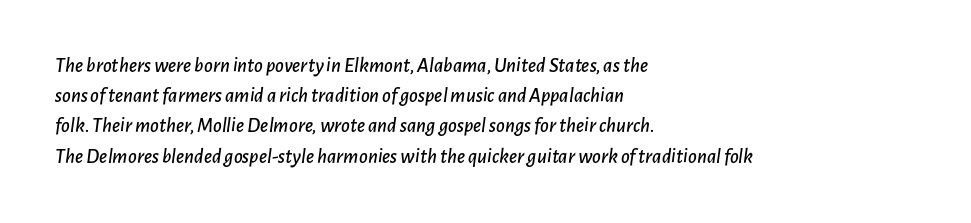
The image shows 21 px text type, italic (leaning right); set left-aligned, normal line spacing (1.44x), normal letter spacing, not underlined.
